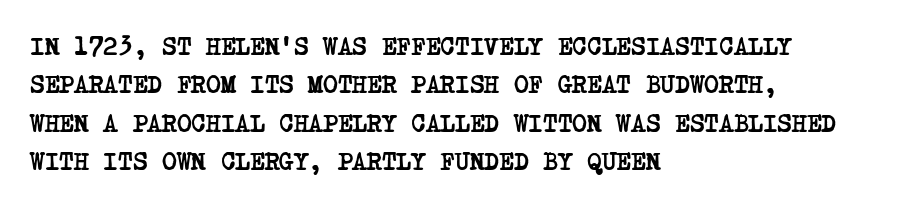
Q: Is the text bold? A: Yes.
Q: Is the text underlined? A: No.
Q: How is the paragraph aligned? A: Left-aligned.
Q: Is the spacing between letters normal or unusually wide? A: Normal.
Q: Is the spacing between lines tight, normal or loose? A: Normal.
